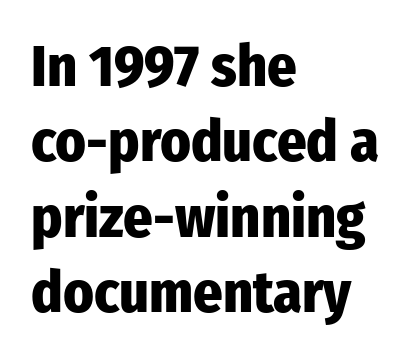
{"serif": "no", "italic": "no", "bold": "yes", "weight": "heavy", "width": "condensed", "stroke_contrast": "low", "x_height": "medium", "monospaced": "no", "underline": "no", "align": "left", "line_spacing": "normal", "line_spacing_ratio": 1.3, "letter_spacing": "normal", "letter_spacing_em": 0.0, "glyph_px": 58}
